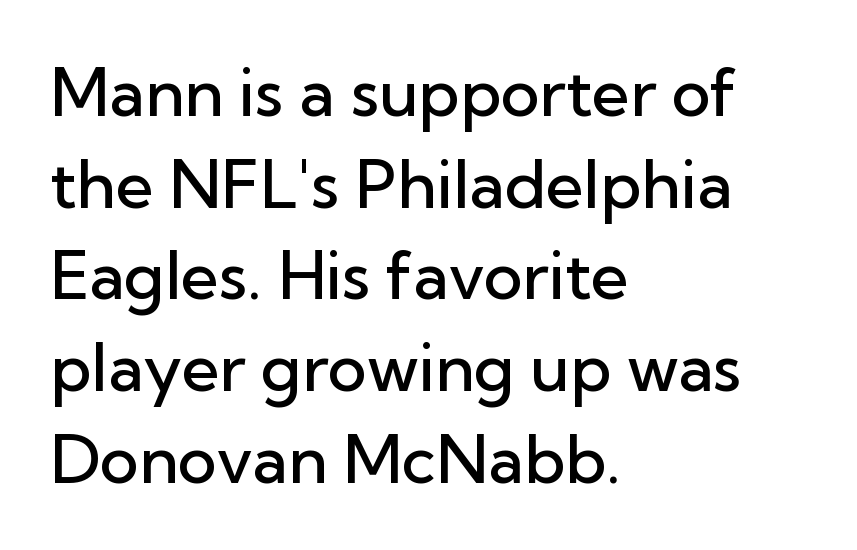
Stroke terminals: plain, sans-serif. Vertical strokes here are truly vertical. This sample uses plain, unmodified letter spacing. Each line starts at the same left margin while the right side varies.
